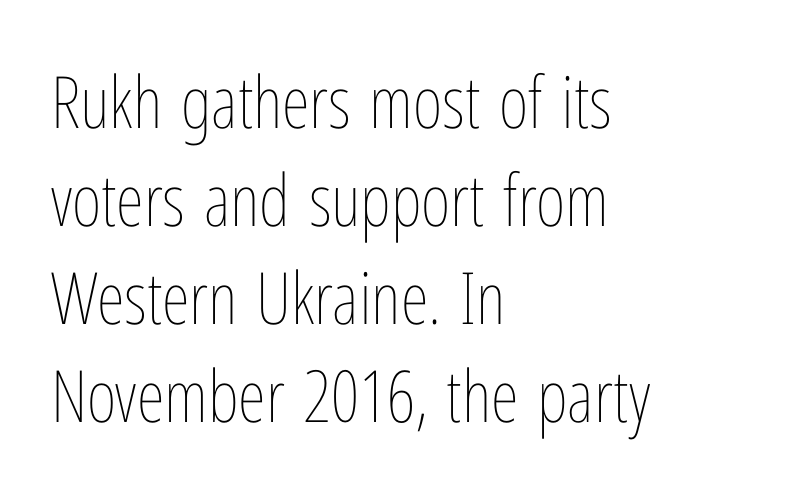
Q: Is the text bold? A: No.
Q: Is the text italic (slanted)? A: No, it is upright.
Q: Is the text underlined? A: No.
Q: How is the paragraph aligned? A: Left-aligned.
Q: Is the spacing between letters normal or unusually wide? A: Normal.
Q: Is the spacing between lines tight, normal or loose? A: Normal.
Q: Width (condensed, normal, or wide)? A: Condensed.
Q: Stroke contrast? A: Low.
Q: x-height? A: Medium.
Q: Monospaced? A: No.
